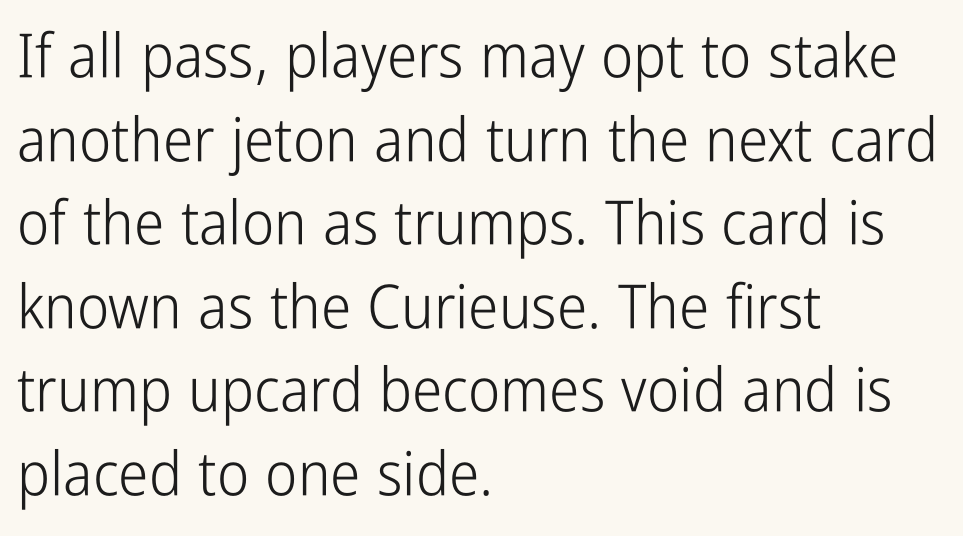
Q: Is the text bold? A: No.
Q: Is the text italic (slanted)? A: No, it is upright.
Q: Is the typeface a serif or a sans-serif typeface? A: Sans-serif.
Q: Is the text underlined? A: No.
Q: How is the paragraph aligned? A: Left-aligned.
Q: Is the spacing between letters normal or unusually wide? A: Normal.
Q: Is the spacing between lines tight, normal or loose? A: Normal.
Q: Width (condensed, normal, or wide)? A: Condensed.
Q: Stroke contrast? A: Low.
Q: x-height? A: Medium.
Q: Monospaced? A: No.
